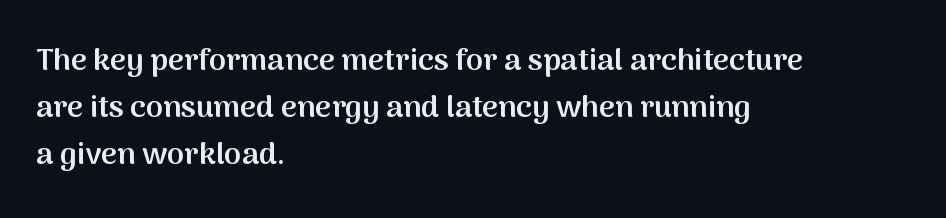
Q: Is the text bold? A: Semi-bold.
Q: Is the text italic (slanted)? A: No, it is upright.
Q: Is the typeface a serif or a sans-serif typeface? A: Sans-serif.
Q: Is the text underlined? A: No.
Q: How is the paragraph aligned? A: Left-aligned.
Q: Is the spacing between letters normal or unusually wide? A: Normal.
Q: Is the spacing between lines tight, normal or loose? A: Normal.
Q: Width (condensed, normal, or wide)? A: Normal.
Q: Stroke contrast? A: Medium.
Q: x-height? A: Medium.
Q: Monospaced? A: No.
